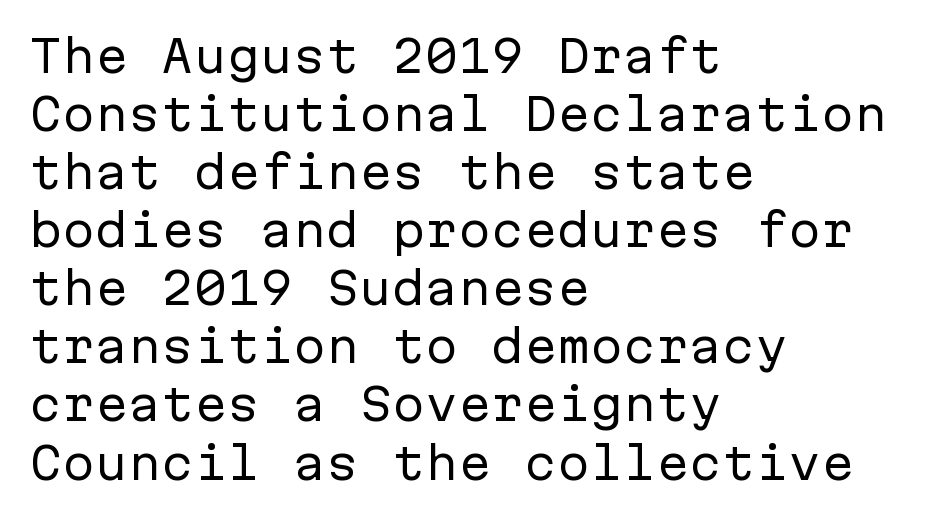
{"serif": "no", "italic": "no", "bold": "no", "weight": "regular", "width": "normal", "stroke_contrast": "low", "x_height": "medium", "monospaced": "yes", "underline": "no", "align": "left", "line_spacing": "normal", "line_spacing_ratio": 1.32, "letter_spacing": "normal", "letter_spacing_em": 0.0, "glyph_px": 44}
